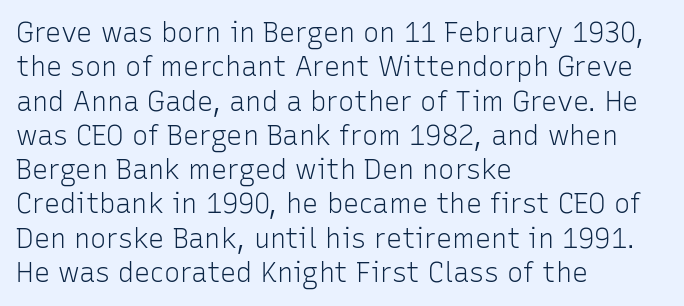
The letterforms sit at book weight or below. Honestly, the letter spacing is just normal — you wouldn't notice it. The type sits square on the baseline with zero lean. Unmarked baselines from the first word to the last. The text block is weighted toward the left margin, trailing off unevenly rightward. The designer left line spacing at the default.
